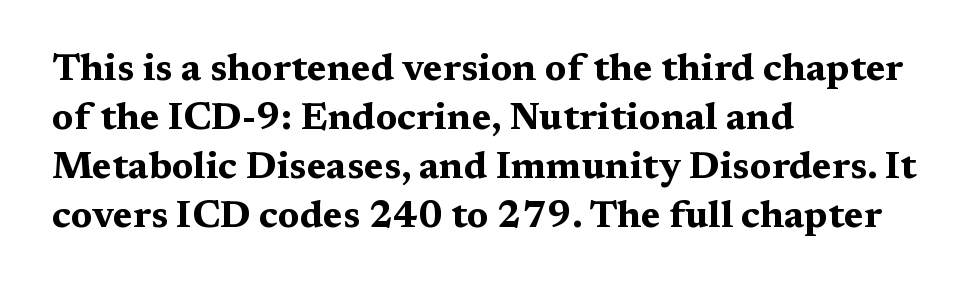
Q: Is the text bold? A: Yes.
Q: Is the text italic (slanted)? A: No, it is upright.
Q: Is the typeface a serif or a sans-serif typeface? A: Serif.
Q: Is the text underlined? A: No.
Q: How is the paragraph aligned? A: Left-aligned.
Q: Is the spacing between letters normal or unusually wide? A: Normal.
Q: Is the spacing between lines tight, normal or loose? A: Normal.
Q: Width (condensed, normal, or wide)? A: Wide.
Q: Stroke contrast? A: Medium.
Q: x-height? A: Medium.
Q: Monospaced? A: No.
